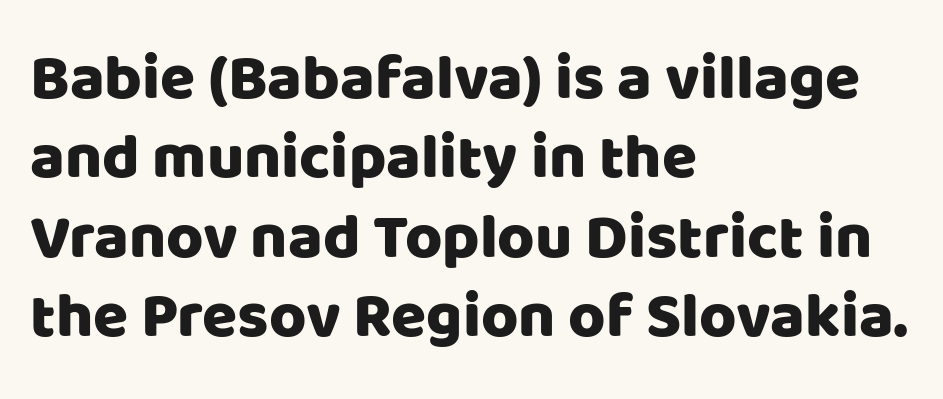
Alignment: flush left. Italic: no, the glyphs are upright roman. Does extra space separate the letters? No, they use regular spacing. Underline: absent. The rendering shows plain stroke endings on the letterforms — a sans-serif design.
